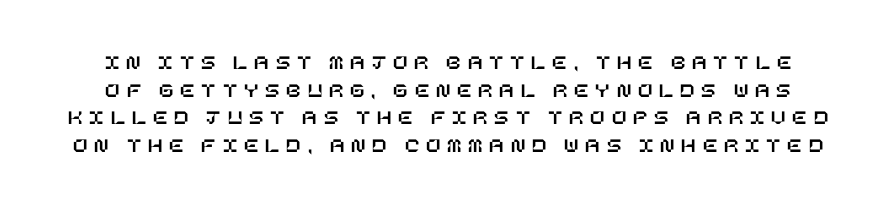
{"italic": "no", "underline": "no", "line_spacing": "normal", "line_spacing_ratio": 1.32, "letter_spacing": "wide", "letter_spacing_em": 0.33, "glyph_px": 21}
